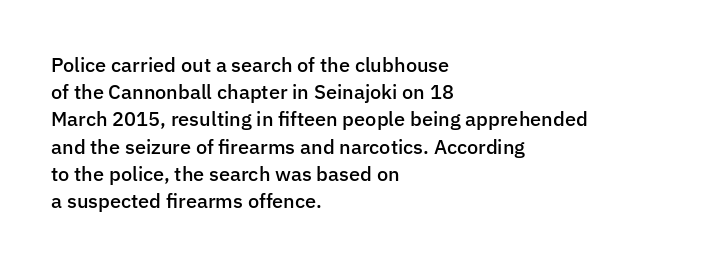
Q: Is the text bold? A: Semi-bold.
Q: Is the text italic (slanted)? A: No, it is upright.
Q: Is the text underlined? A: No.
Q: How is the paragraph aligned? A: Left-aligned.
Q: Is the spacing between letters normal or unusually wide? A: Normal.
Q: Is the spacing between lines tight, normal or loose? A: Normal.
